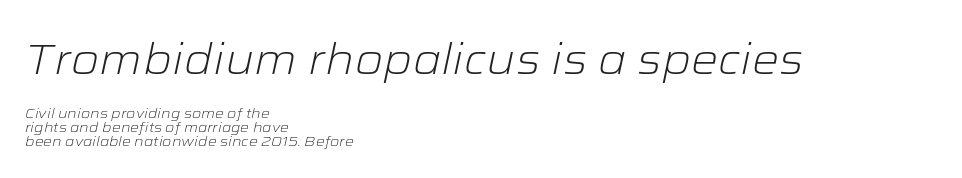
{"italic": "yes", "lean": "right", "slant_degrees": 12, "bold": "no", "weight": "light", "width": "wide", "stroke_contrast": "low", "x_height": "medium", "monospaced": "no", "underline": "no", "align": "left", "line_spacing": "tight", "line_spacing_ratio": 0.99, "letter_spacing": "normal", "letter_spacing_em": 0.0, "larger_block": "first", "size_ratio": 3.07, "glyph_px": 43}
